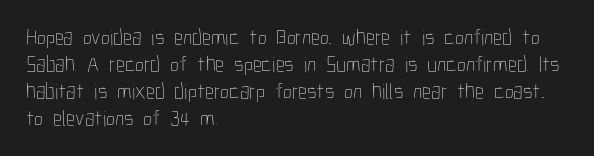
The image shows 22 px text type, upright; set left-aligned, line spacing 1.22x, normal letter spacing, not underlined.
